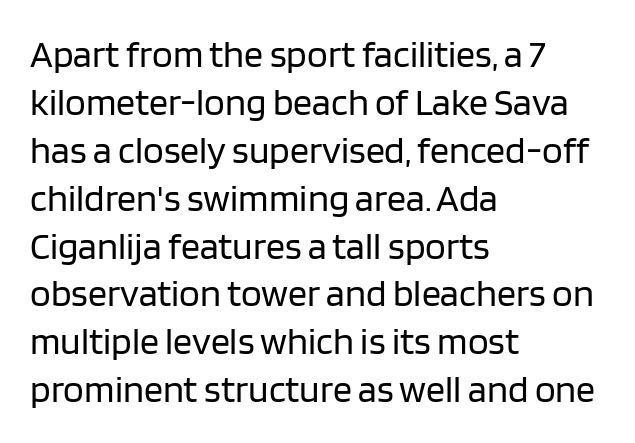
Q: Is the text bold? A: No.
Q: Is the text italic (slanted)? A: No, it is upright.
Q: Is the typeface a serif or a sans-serif typeface? A: Sans-serif.
Q: Is the text underlined? A: No.
Q: How is the paragraph aligned? A: Left-aligned.
Q: Is the spacing between letters normal or unusually wide? A: Normal.
Q: Is the spacing between lines tight, normal or loose? A: Normal.
Q: Width (condensed, normal, or wide)? A: Normal.
Q: Stroke contrast? A: Low.
Q: x-height? A: Large.
Q: Monospaced? A: No.
